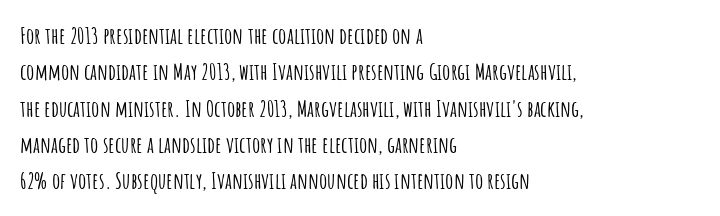
Q: Is the text italic (slanted)? A: No, it is upright.
Q: Is the text underlined? A: No.
Q: How is the paragraph aligned? A: Left-aligned.
Q: Is the spacing between letters normal or unusually wide? A: Normal.
Q: Is the spacing between lines tight, normal or loose? A: Normal.
